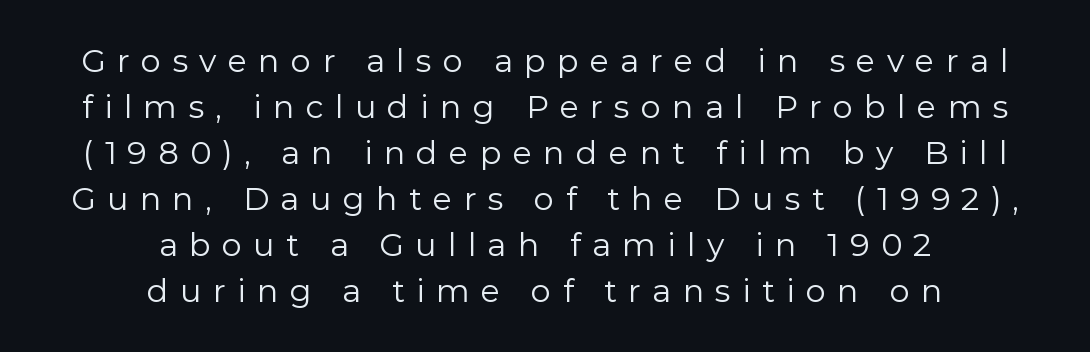
Q: Is the text bold? A: No.
Q: Is the text italic (slanted)? A: No, it is upright.
Q: Is the typeface a serif or a sans-serif typeface? A: Sans-serif.
Q: Is the text underlined? A: No.
Q: How is the paragraph aligned? A: Centered.
Q: Is the spacing between letters normal or unusually wide? A: Unusually wide.
Q: Is the spacing between lines tight, normal or loose? A: Normal.
Q: Width (condensed, normal, or wide)? A: Normal.
Q: Stroke contrast? A: Low.
Q: x-height? A: Medium.
Q: Monospaced? A: No.
